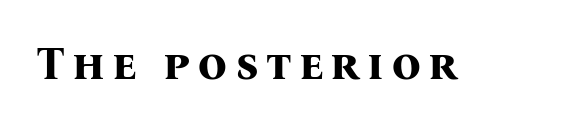
{"serif": "yes", "italic": "no", "bold": "yes", "weight": "bold", "width": "normal", "stroke_contrast": "medium", "x_height": "medium", "monospaced": "no", "underline": "no", "glyph_px": 46}
